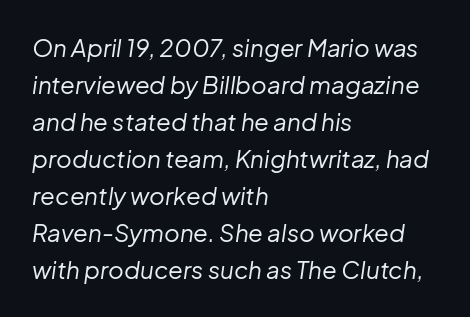
If you measured baseline to baseline, you'd find a middling distance. This rendering uses left alignment, leaving the right contour irregular. The font sits on the lighter half of the weight spectrum, regular included. Rendered with sloped, italic letterforms. Just letters on the line, the space beneath them empty. The gaps between neighbouring characters are ordinary and unremarkable.
